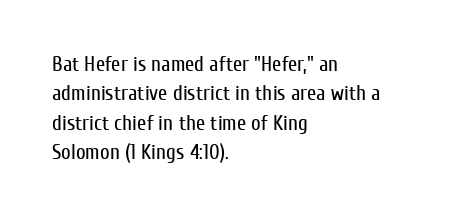
{"italic": "no", "bold": "no", "underline": "no", "align": "left", "line_spacing": "normal", "line_spacing_ratio": 1.4, "letter_spacing": "normal", "letter_spacing_em": 0.0, "glyph_px": 21}
